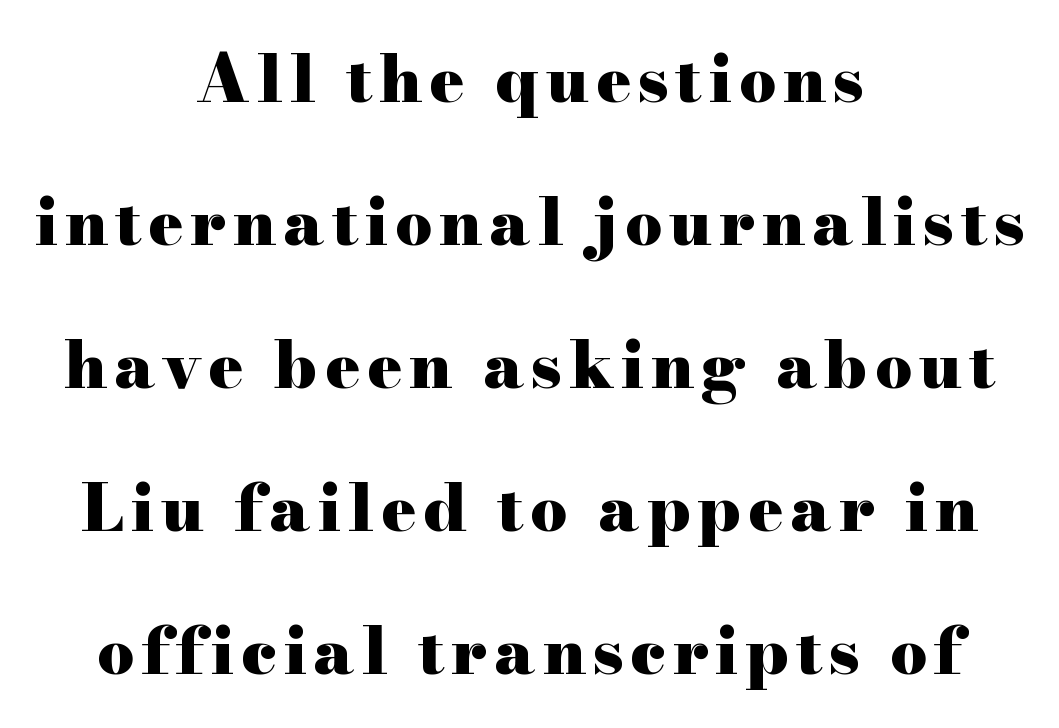
The image shows 65 px heavy, wide serif type, upright; set centered, loose line spacing (2.2x), not underlined; high stroke contrast and a small x-height.
